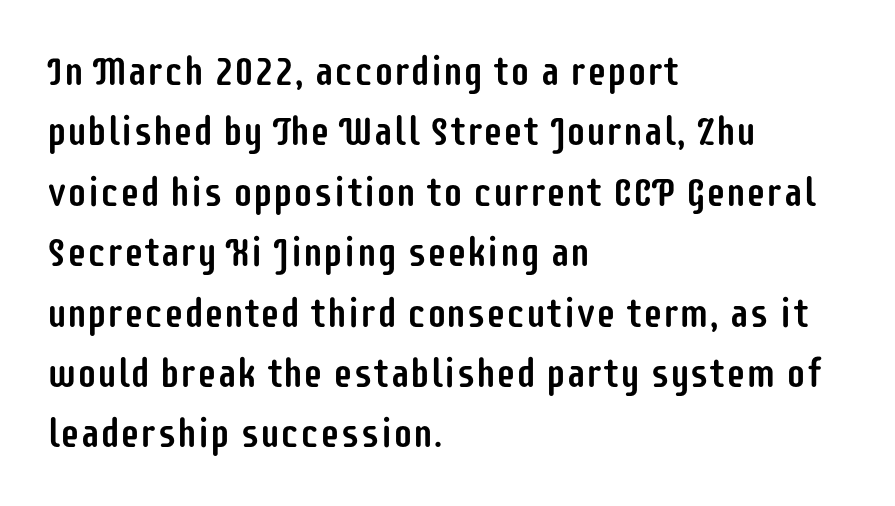
Quick note: not italic, upright. This rendering leaves character spacing at its baseline value. Underline: absent. How would I describe the line gaps? Plain and ordinary. The paragraph shown leans on its left margin. Note the varied advance widths — an 'i' is clearly narrower than an 'm'.
